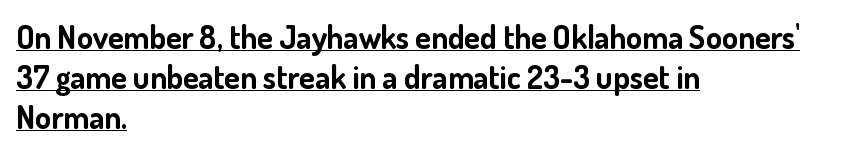
Q: Is the text bold? A: Yes.
Q: Is the text italic (slanted)? A: No, it is upright.
Q: Is the typeface a serif or a sans-serif typeface? A: Sans-serif.
Q: Is the text underlined? A: Yes.
Q: How is the paragraph aligned? A: Left-aligned.
Q: Is the spacing between letters normal or unusually wide? A: Normal.
Q: Is the spacing between lines tight, normal or loose? A: Normal.
Q: Width (condensed, normal, or wide)? A: Normal.
Q: Stroke contrast? A: Low.
Q: x-height? A: Small.
Q: Monospaced? A: No.
